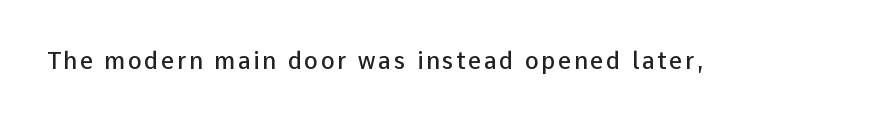
If you drew a line through each stem, it would be perfectly vertical. A bit beefed up — I'd call it semibold rather than bold. Just letters on the line, the space beneath them empty.
